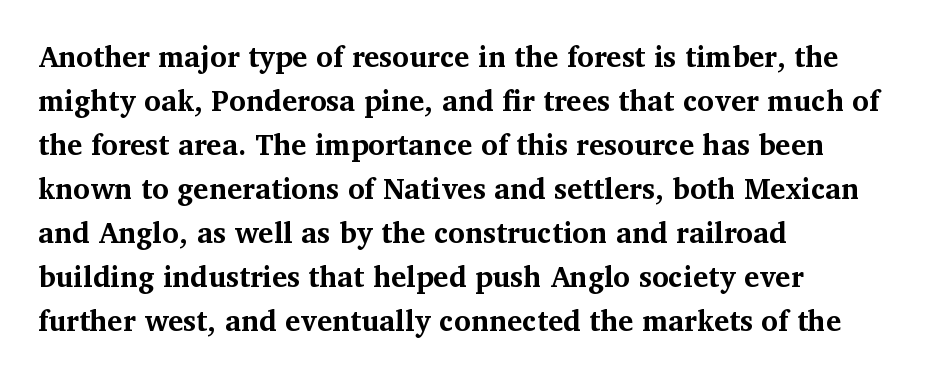
Q: Is the text bold? A: Yes.
Q: Is the text italic (slanted)? A: No, it is upright.
Q: Is the typeface a serif or a sans-serif typeface? A: Serif.
Q: Is the text underlined? A: No.
Q: How is the paragraph aligned? A: Left-aligned.
Q: Is the spacing between letters normal or unusually wide? A: Normal.
Q: Is the spacing between lines tight, normal or loose? A: Normal.
Q: Width (condensed, normal, or wide)? A: Normal.
Q: Stroke contrast? A: Medium.
Q: x-height? A: Medium.
Q: Monospaced? A: No.
